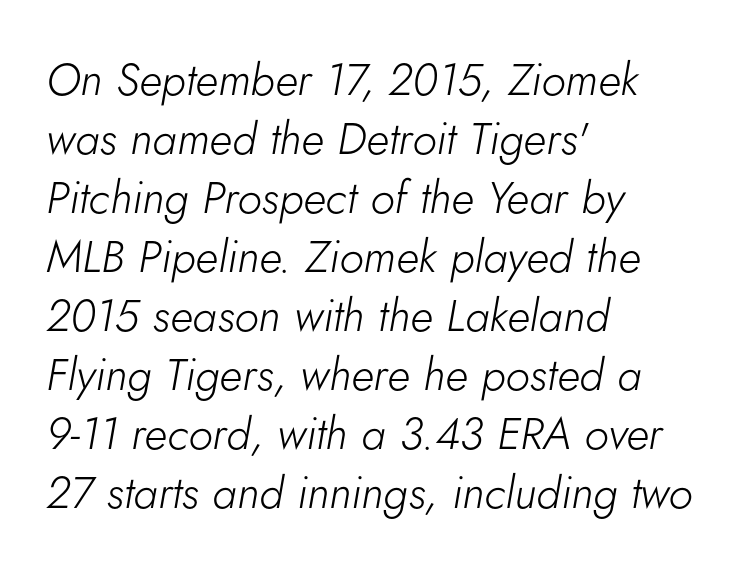
The image shows 45 px light type, italic (leaning right); set left-aligned, normal line spacing (1.31x), normal letter spacing, not underlined; low stroke contrast and a small x-height.
